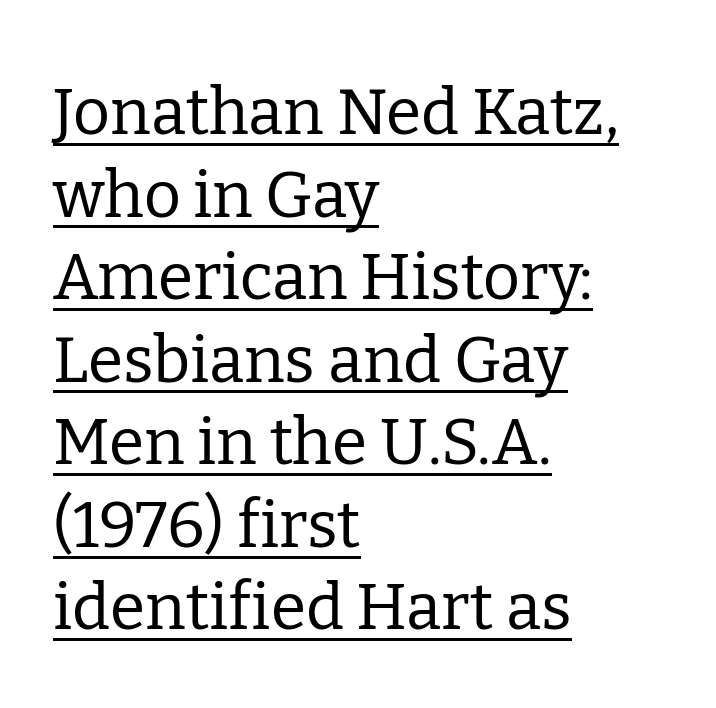
The characters are drawn with everyday or finer stroke widths. A rule runs beneath these lines of type. Varying glyph widths throughout — classic text-font behaviour. The rendering shows small feet on the letterforms — a serif design. These lines were composed using upright roman letters. Horizontally, the lines are justified to the leading edge only.
